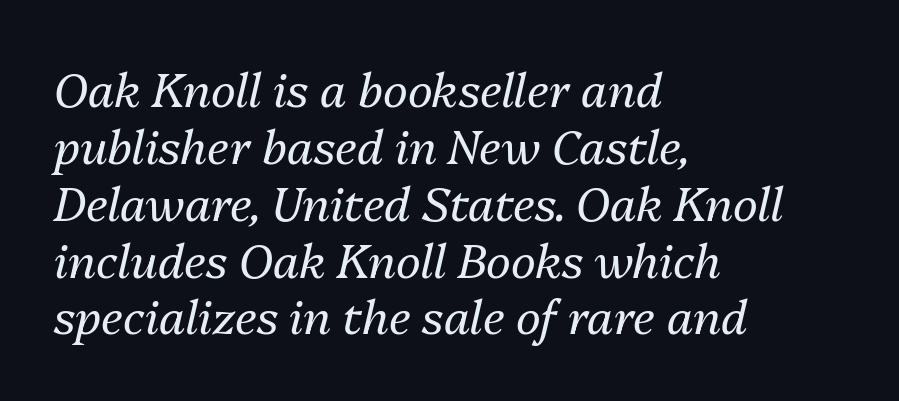
Q: Is the text bold? A: No.
Q: Is the text italic (slanted)? A: Yes, it leans right by about 13 degrees.
Q: Is the text underlined? A: No.
Q: How is the paragraph aligned? A: Left-aligned.
Q: Is the spacing between letters normal or unusually wide? A: Normal.
Q: Width (condensed, normal, or wide)? A: Normal.
Q: Stroke contrast? A: Medium.
Q: x-height? A: Medium.
Q: Monospaced? A: No.
